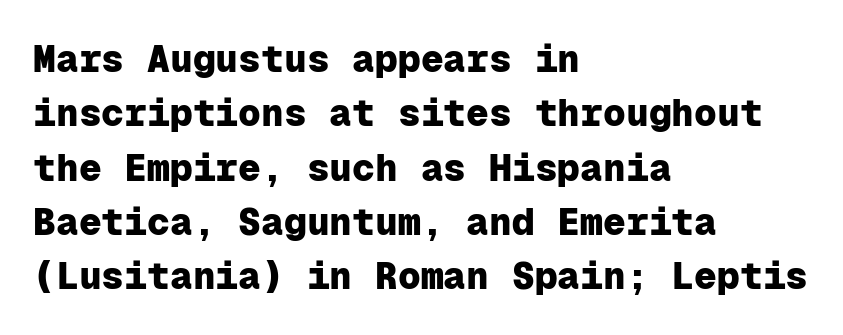
Q: Is the text bold? A: Yes.
Q: Is the text italic (slanted)? A: No, it is upright.
Q: Is the typeface a serif or a sans-serif typeface? A: Sans-serif.
Q: Is the text underlined? A: No.
Q: How is the paragraph aligned? A: Left-aligned.
Q: Is the spacing between letters normal or unusually wide? A: Normal.
Q: Is the spacing between lines tight, normal or loose? A: Normal.
Q: Width (condensed, normal, or wide)? A: Normal.
Q: Stroke contrast? A: Low.
Q: x-height? A: Medium.
Q: Monospaced? A: Yes.
